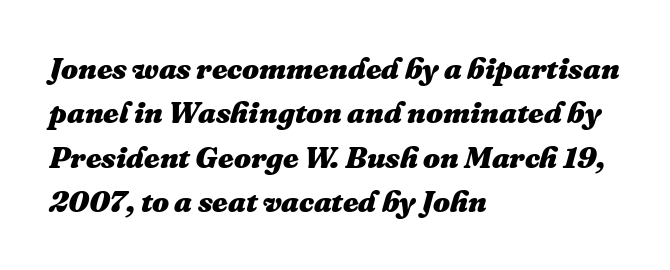
The rendering uses a moderate line-height, typical for paragraphs. The lines in this sample share a left origin and differ only in where they stop. Typographic density is high because the face is bold. The rendering keeps characters at their native spacing. The passage shown is typed in a proportional face where columns would drift. Only glyphs here, with clear space below each row.
